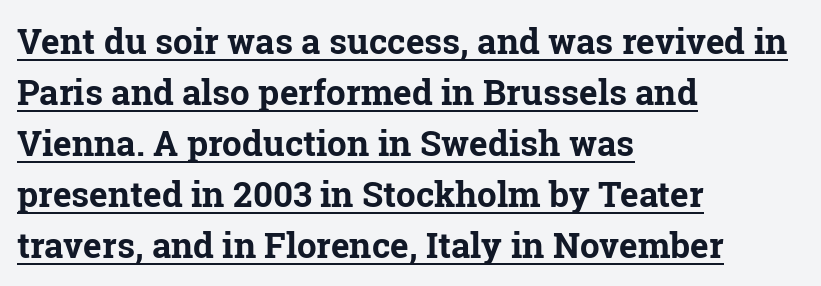
This rendering features underlined lettering. Font category for this specimen: serif. When letters stand straight like this, we call the style roman or upright. The tracking reads as untouched default to a designer's eye.
